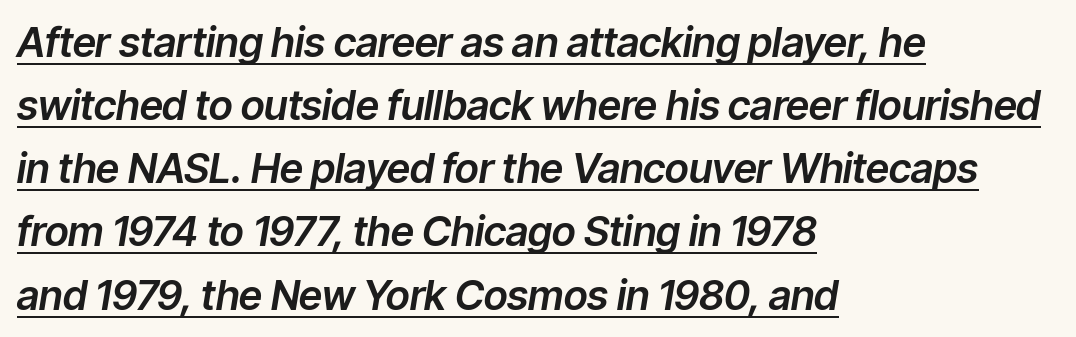
The image shows 41 px text type, italic (leaning right); set left-aligned, normal line spacing (1.54x), normal letter spacing, underlined; low stroke contrast and a medium x-height.
